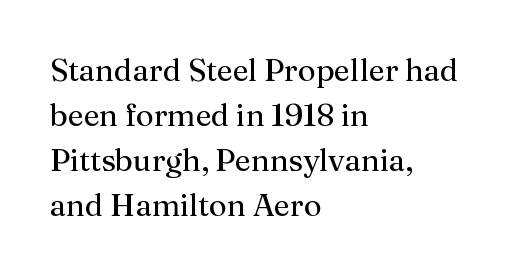
The image shows 31 px regular-weight serif type, upright; set left-aligned, normal line spacing (1.45x), normal letter spacing, not underlined; medium stroke contrast and a medium x-height.
